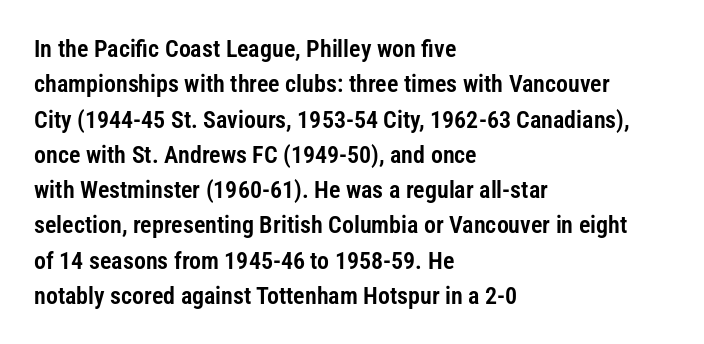
The image shows 24 px text type, upright; set left-aligned, normal line spacing (1.47x), normal letter spacing, not underlined.
